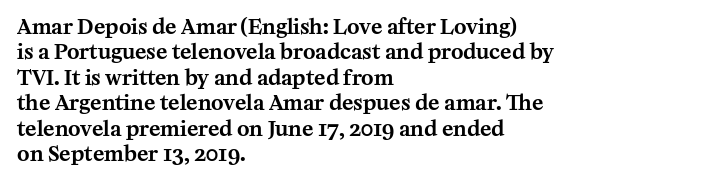
Short and long lines alike share a common starting point at left. Letters rest on an invisible, unmarked baseline. No extra tracking has been applied to these lines. Is there any slant? The stems are plumb.
